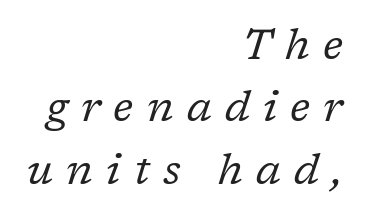
The image shows 43 px regular-weight serif type, italic (leaning right); set right-aligned, normal line spacing (1.45x), unusually wide letter spacing (+0.31 em), not underlined; low stroke contrast and a medium x-height.
